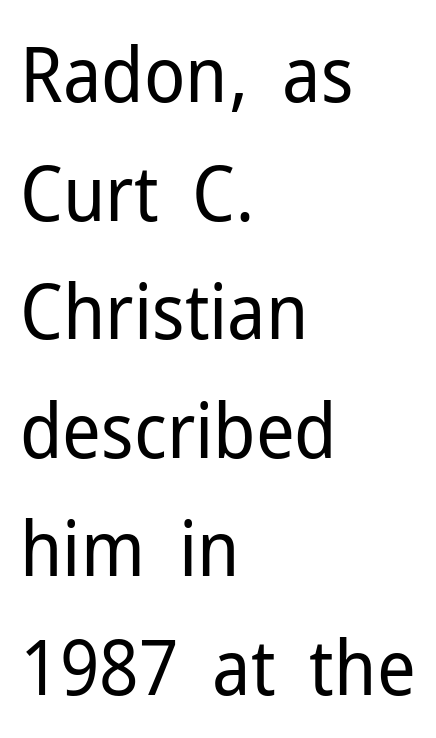
Q: Is the text bold? A: No.
Q: Is the text italic (slanted)? A: No, it is upright.
Q: Is the typeface a serif or a sans-serif typeface? A: Sans-serif.
Q: Is the text underlined? A: No.
Q: How is the paragraph aligned? A: Left-aligned.
Q: Is the spacing between letters normal or unusually wide? A: Normal.
Q: Is the spacing between lines tight, normal or loose? A: Normal.
Q: Width (condensed, normal, or wide)? A: Normal.
Q: Stroke contrast? A: Low.
Q: x-height? A: Medium.
Q: Monospaced? A: No.
